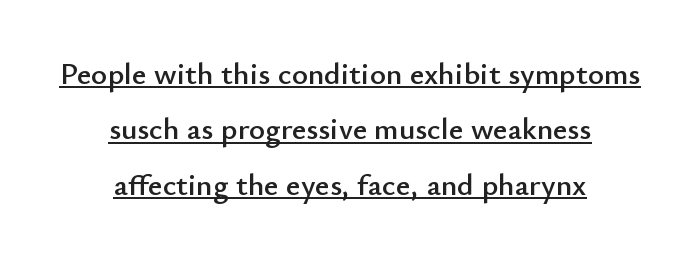
Q: Is the text italic (slanted)? A: No, it is upright.
Q: Is the typeface a serif or a sans-serif typeface? A: Sans-serif.
Q: Is the text underlined? A: Yes.
Q: How is the paragraph aligned? A: Centered.
Q: Is the spacing between letters normal or unusually wide? A: Normal.
Q: Width (condensed, normal, or wide)? A: Normal.
Q: Stroke contrast? A: Low.
Q: x-height? A: Small.
Q: Monospaced? A: No.
